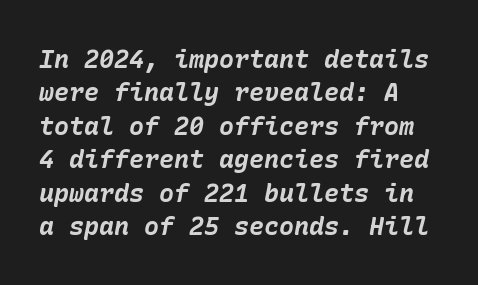
Q: Is the text bold? A: Yes.
Q: Is the text italic (slanted)? A: Yes, it leans right by about 10 degrees.
Q: Is the text underlined? A: No.
Q: Is the spacing between letters normal or unusually wide? A: Normal.
Q: Is the spacing between lines tight, normal or loose? A: Normal.
